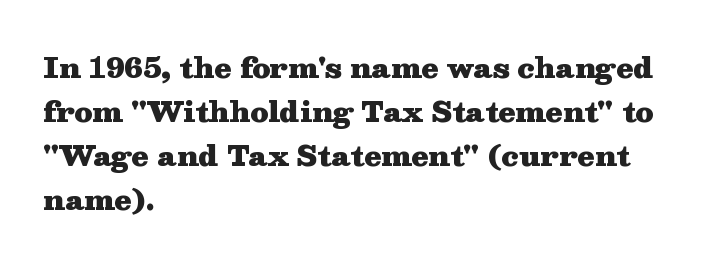
{"serif": "yes", "italic": "no", "bold": "yes", "weight": "heavy", "width": "wide", "stroke_contrast": "medium", "x_height": "medium", "monospaced": "no", "underline": "no", "align": "left", "line_spacing": "normal", "line_spacing_ratio": 1.57, "letter_spacing": "normal", "letter_spacing_em": 0.0, "glyph_px": 28}
